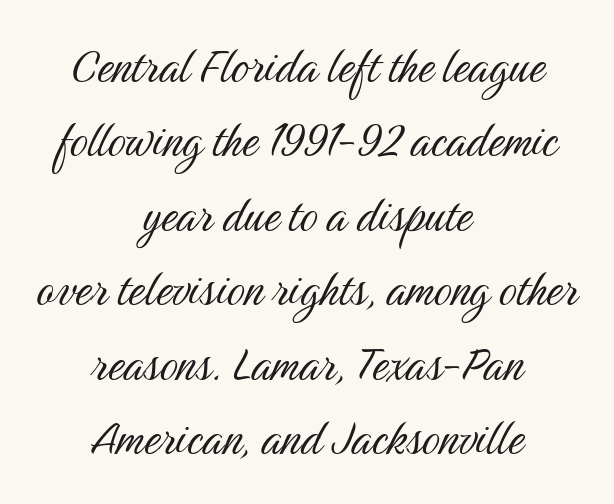
Q: Is the text bold? A: No.
Q: Is the text italic (slanted)? A: Yes.
Q: Is the typeface a serif or a sans-serif typeface? A: Sans-serif.
Q: Is the text underlined? A: No.
Q: How is the paragraph aligned? A: Centered.
Q: Is the spacing between letters normal or unusually wide? A: Normal.
Q: Is the spacing between lines tight, normal or loose? A: Normal.
Q: Width (condensed, normal, or wide)? A: Condensed.
Q: Stroke contrast? A: Medium.
Q: x-height? A: Medium.
Q: Monospaced? A: No.
